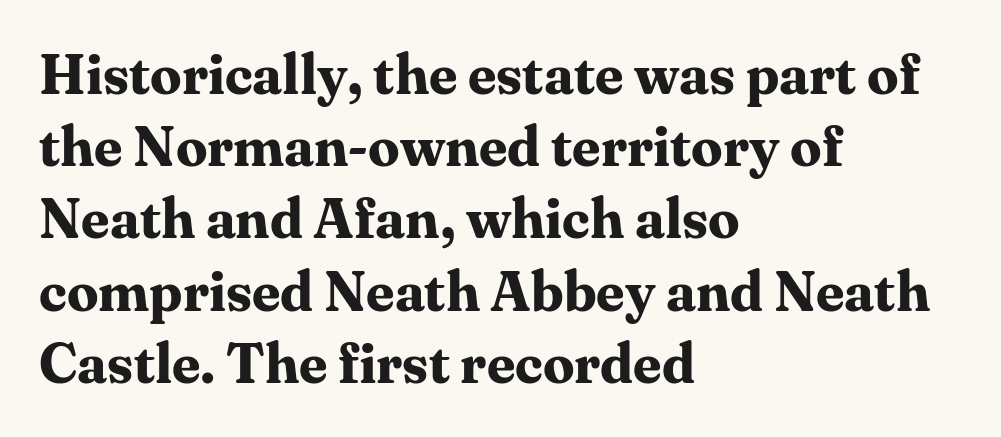
Whoever set this chose a conventional vertical rhythm. Its strokes are broad and dark, the hallmark of bold type. Does extra space separate the letters? No, they use regular spacing. The gap between lines stays unmarked. Think of a printed novel: that variable character pitch is what you see here. Reading down the block, your eye returns to a fixed left position each line.
